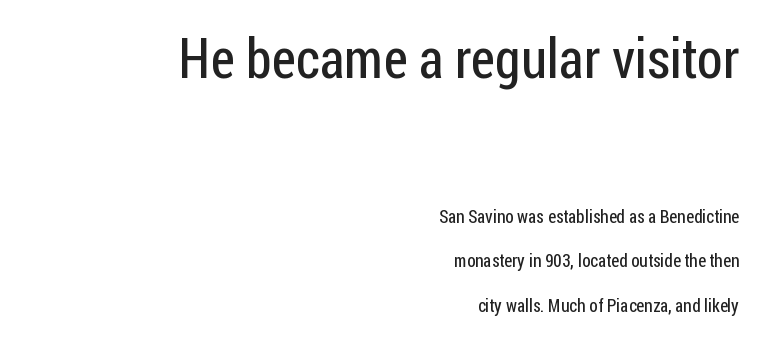
The image shows 55 px regular-weight, condensed sans-serif type, upright; set right-aligned, loose line spacing (2.47x), normal letter spacing, not underlined; the first (top) block is 3.06x larger; low stroke contrast and a medium x-height.
